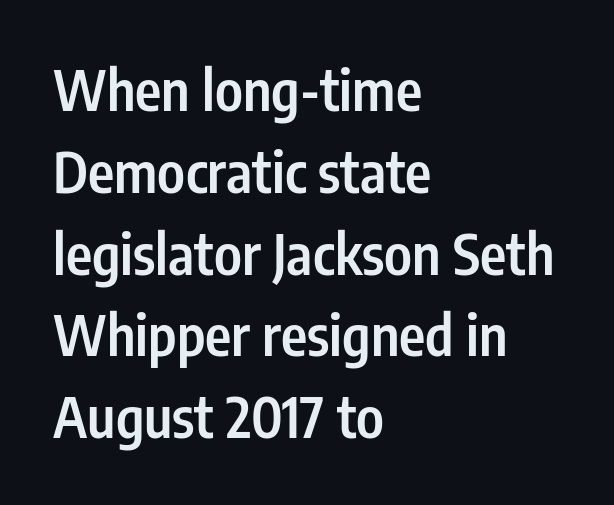
Q: Is the text bold? A: Semi-bold.
Q: Is the text italic (slanted)? A: No, it is upright.
Q: Is the typeface a serif or a sans-serif typeface? A: Sans-serif.
Q: Is the text underlined? A: No.
Q: How is the paragraph aligned? A: Left-aligned.
Q: Is the spacing between letters normal or unusually wide? A: Normal.
Q: Is the spacing between lines tight, normal or loose? A: Normal.
Q: Width (condensed, normal, or wide)? A: Condensed.
Q: Stroke contrast? A: Low.
Q: x-height? A: Medium.
Q: Monospaced? A: No.
